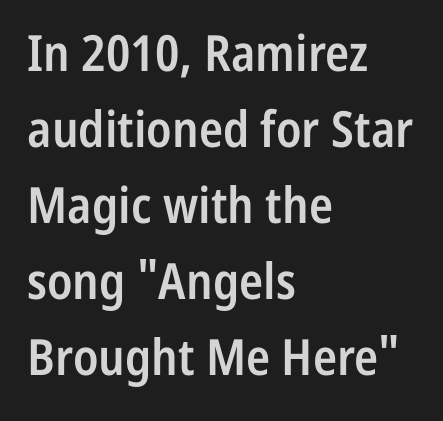
The image shows 50 px semibold, condensed sans-serif type, upright; set left-aligned, normal line spacing (1.52x), normal letter spacing, not underlined; low stroke contrast and a medium x-height.
